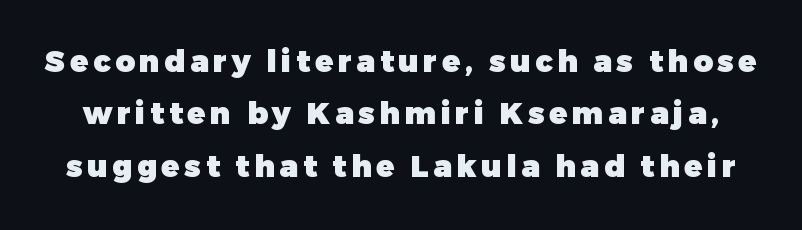
The image shows 30 px heavy sans-serif type, upright; set line spacing 1.75x, not underlined; low stroke contrast and a medium x-height.
